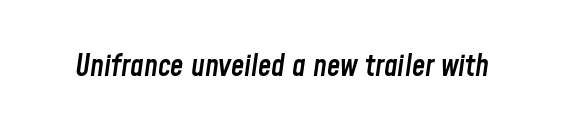
Looks like regular typesetting: each glyph gets only the width it needs. Designer's note — italics engaged. As a designer I'd log this as weight 600, semibold. The area under the type is left untouched.
